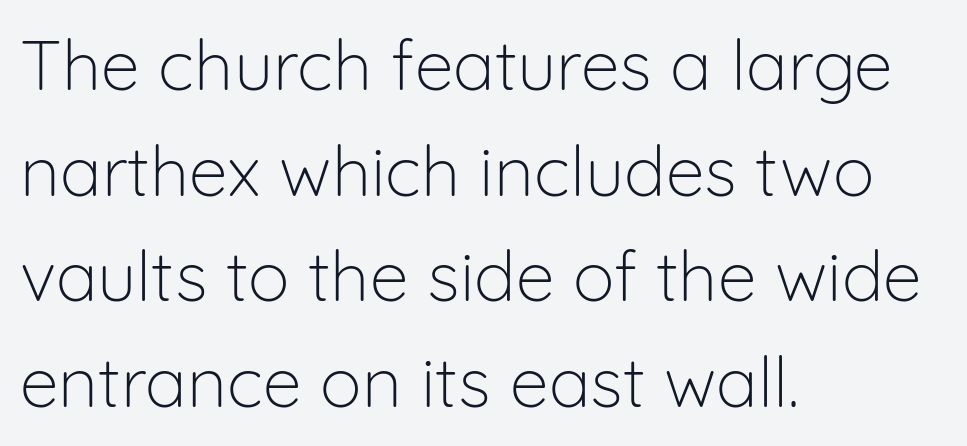
Q: Is the text bold? A: No.
Q: Is the text italic (slanted)? A: No, it is upright.
Q: Is the typeface a serif or a sans-serif typeface? A: Sans-serif.
Q: Is the text underlined? A: No.
Q: How is the paragraph aligned? A: Left-aligned.
Q: Is the spacing between letters normal or unusually wide? A: Normal.
Q: Is the spacing between lines tight, normal or loose? A: Normal.
Q: Width (condensed, normal, or wide)? A: Normal.
Q: Stroke contrast? A: Low.
Q: x-height? A: Medium.
Q: Monospaced? A: No.
